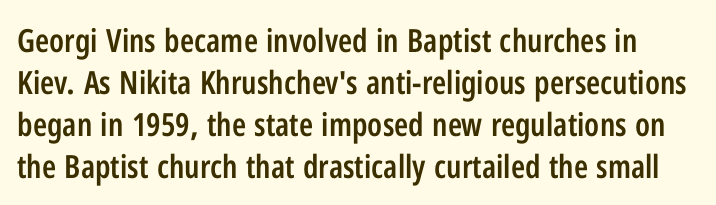
Q: Is the text bold? A: Semi-bold.
Q: Is the text italic (slanted)? A: No, it is upright.
Q: Is the typeface a serif or a sans-serif typeface? A: Sans-serif.
Q: Is the text underlined? A: No.
Q: Is the spacing between letters normal or unusually wide? A: Normal.
Q: Is the spacing between lines tight, normal or loose? A: Normal.
Q: Width (condensed, normal, or wide)? A: Condensed.
Q: Stroke contrast? A: Low.
Q: x-height? A: Medium.
Q: Monospaced? A: No.
